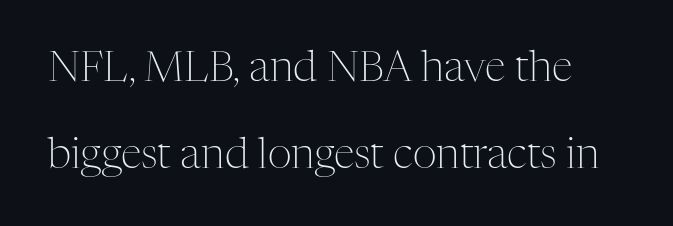
Q: Is the text bold? A: No.
Q: Is the text italic (slanted)? A: No, it is upright.
Q: Is the typeface a serif or a sans-serif typeface? A: Serif.
Q: Is the text underlined? A: No.
Q: Is the spacing between letters normal or unusually wide? A: Normal.
Q: Is the spacing between lines tight, normal or loose? A: Loose.
Q: Width (condensed, normal, or wide)? A: Normal.
Q: Stroke contrast? A: Medium.
Q: x-height? A: Medium.
Q: Monospaced? A: No.
